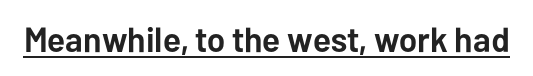
Q: Is the text bold? A: Yes.
Q: Is the text italic (slanted)? A: No, it is upright.
Q: Is the typeface a serif or a sans-serif typeface? A: Sans-serif.
Q: Is the text underlined? A: Yes.
Q: Is the spacing between letters normal or unusually wide? A: Normal.
Q: Width (condensed, normal, or wide)? A: Normal.
Q: Stroke contrast? A: Low.
Q: x-height? A: Medium.
Q: Monospaced? A: No.
